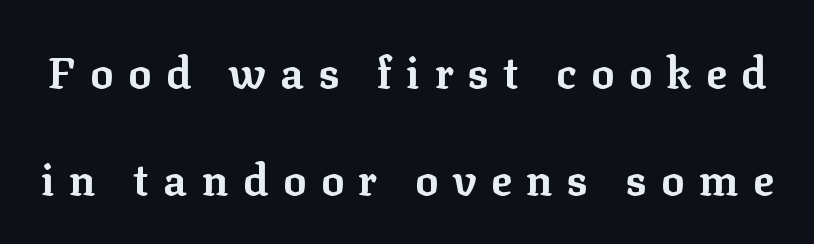
{"serif": "yes", "italic": "no", "bold": "yes", "weight": "bold", "width": "normal", "stroke_contrast": "low", "x_height": "medium", "monospaced": "no", "underline": "no", "line_spacing": "loose", "line_spacing_ratio": 2.49, "letter_spacing": "wide", "letter_spacing_em": 0.34, "glyph_px": 43}
